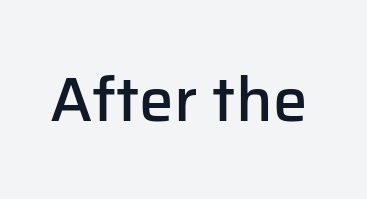
{"serif": "no", "italic": "no", "bold": "semi", "weight": "semibold", "width": "normal", "stroke_contrast": "low", "x_height": "medium", "monospaced": "no", "underline": "no", "letter_spacing": "normal", "letter_spacing_em": 0.0, "glyph_px": 62}
